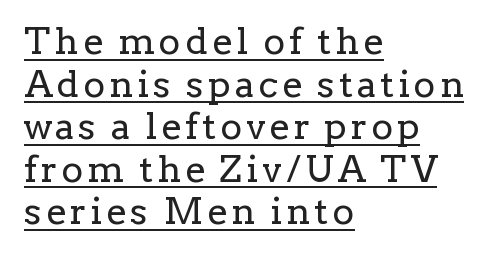
Underlining? Definitely there. The vertical gap from one line to the next is small. The rendering shows small feet on the letterforms — a serif design. Where is the straight margin? On the left. A typesetter would call this proportional, since set widths differ per character. Italic: no, the glyphs are upright roman.
